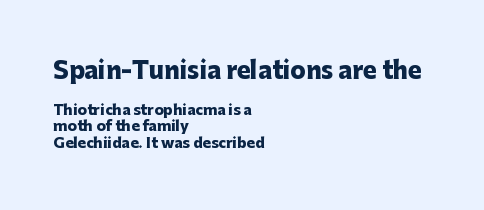
Q: Is the text bold? A: Yes.
Q: Is the text italic (slanted)? A: No, it is upright.
Q: Is the text underlined? A: No.
Q: How is the paragraph aligned? A: Left-aligned.
Q: Is the spacing between letters normal or unusually wide? A: Normal.
Q: Which block of text is set in a larger size, the first (top) or the second (bottom)? A: The first (top) one.
